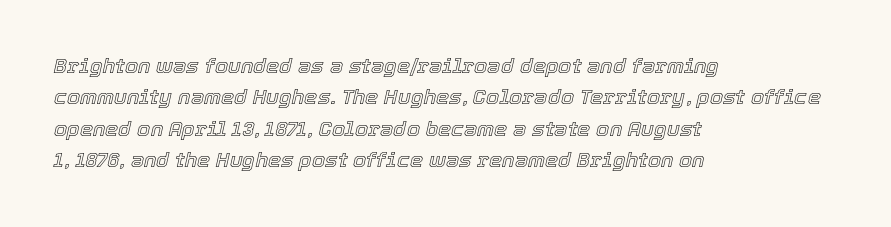
{"italic": "yes", "lean": "right", "slant_degrees": 12, "underline": "no", "align": "left", "line_spacing": "normal", "line_spacing_ratio": 1.5, "letter_spacing": "normal", "letter_spacing_em": 0.0, "glyph_px": 21}
